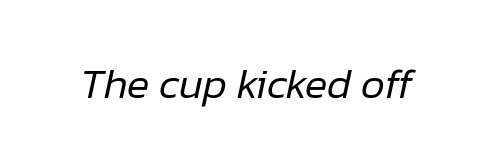
Think standard paragraph weight, or any step lighter than that. Every character sits at an angle, as italics do. How are the letters spaced? Ordinarily, with no added tracking. Do the characters align in a grid? No, the font is proportional. Unmarked baselines from the first word to the last.
